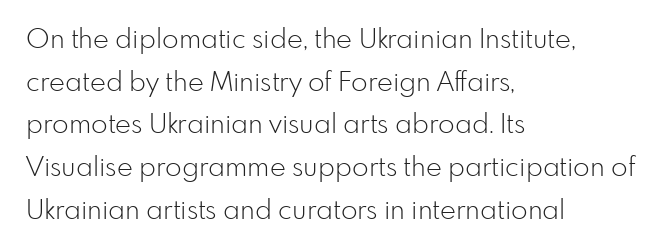
{"italic": "no", "bold": "no", "underline": "no", "align": "left", "line_spacing": "normal", "line_spacing_ratio": 1.58, "letter_spacing": "normal", "letter_spacing_em": 0.0, "glyph_px": 27}
